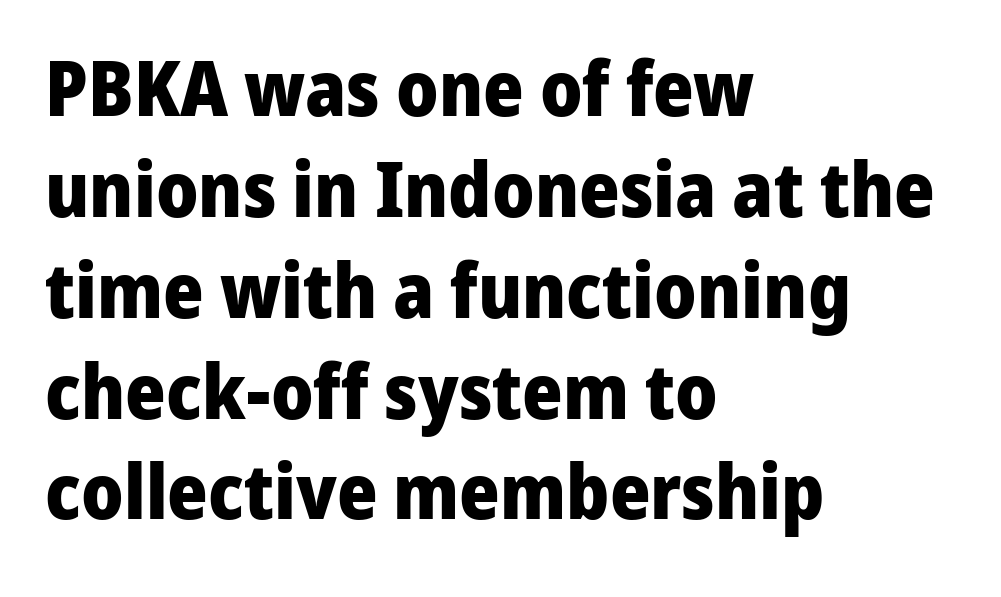
{"serif": "no", "italic": "no", "bold": "yes", "weight": "heavy", "width": "normal", "stroke_contrast": "low", "x_height": "medium", "monospaced": "no", "underline": "no", "align": "left", "line_spacing": "normal", "line_spacing_ratio": 1.31, "letter_spacing": "normal", "letter_spacing_em": 0.0, "glyph_px": 77}
